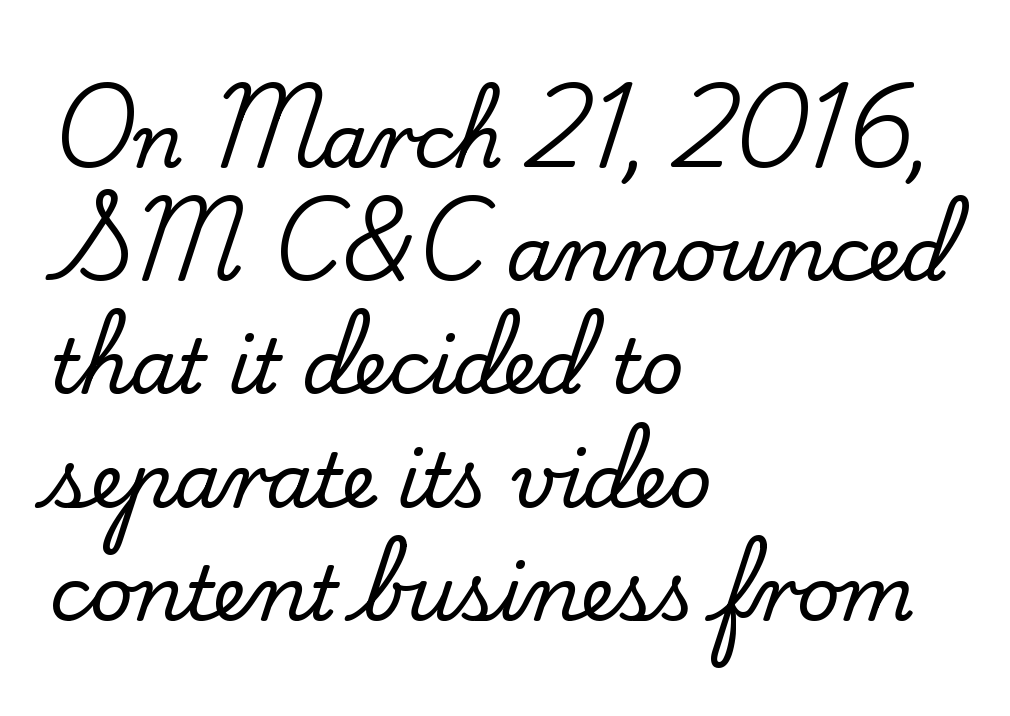
The image shows 75 px serif type; set left-aligned, normal line spacing (1.51x), normal letter spacing, not underlined; low stroke contrast and a small x-height.
